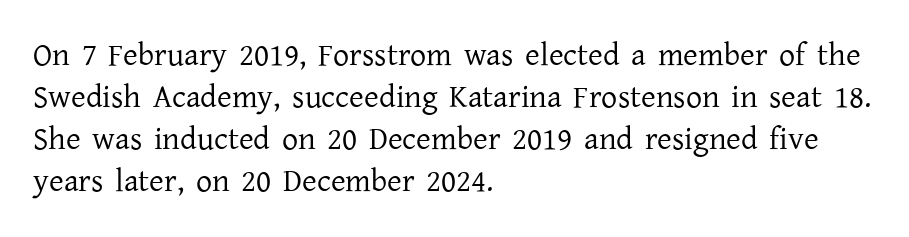
{"serif": "yes", "italic": "no", "bold": "no", "weight": "regular", "width": "normal", "stroke_contrast": "low", "x_height": "medium", "monospaced": "no", "underline": "no", "align": "left", "line_spacing": "normal", "line_spacing_ratio": 1.31, "letter_spacing": "normal", "letter_spacing_em": 0.0, "glyph_px": 32}
